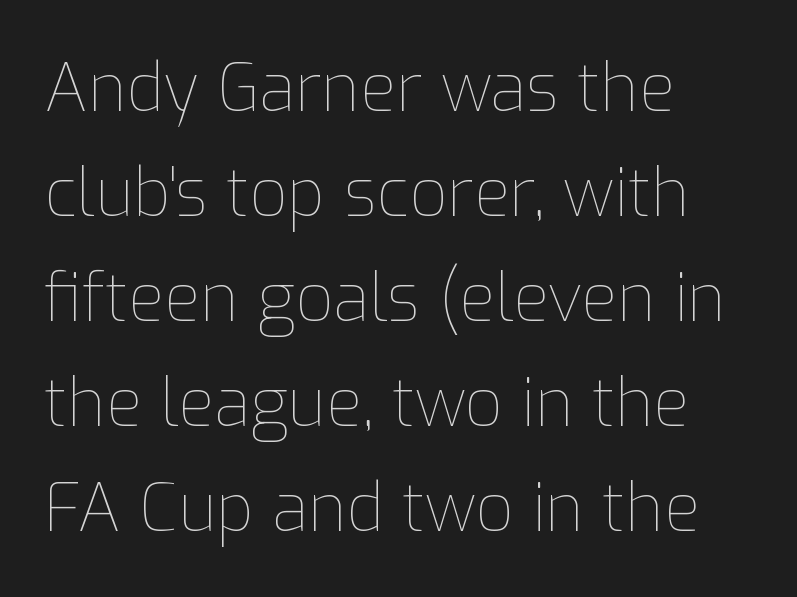
The image shows 66 px thin type, upright; set left-aligned, normal line spacing (1.59x), normal letter spacing, not underlined; low stroke contrast and a medium x-height.
